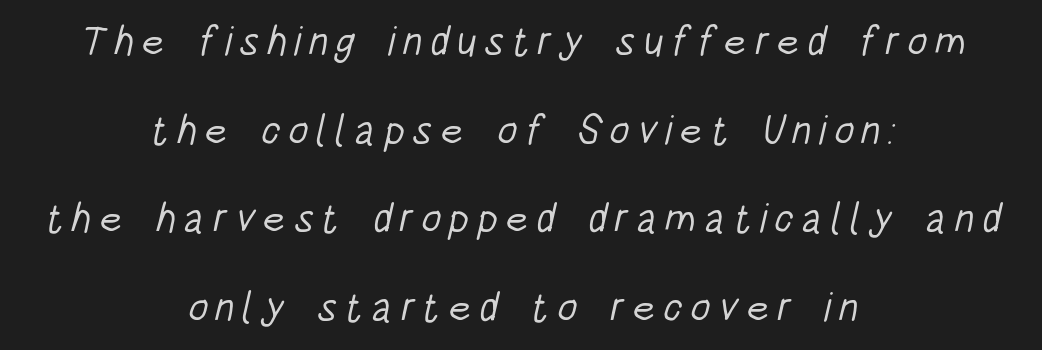
The paragraph has two soft edges and a firm central axis. Line spacing here is loose. Nothing heavy about these letters — not bold at all. Looks like regular typesetting: each glyph gets only the width it needs.
